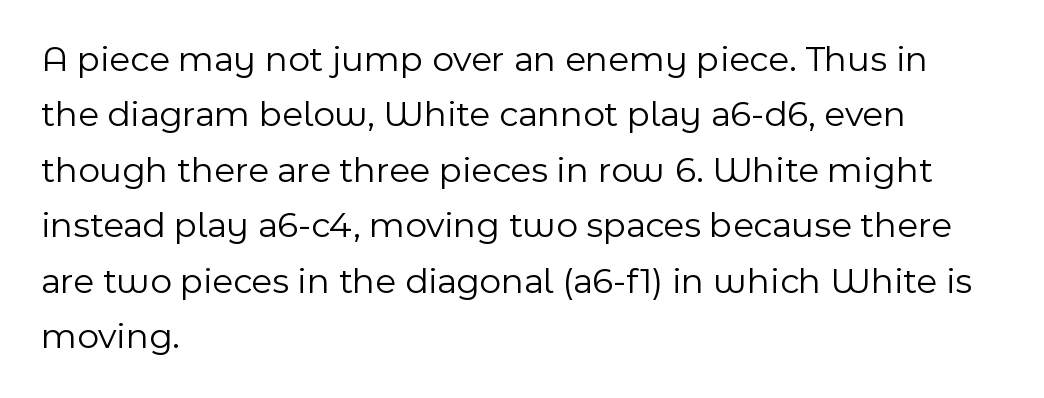
{"serif": "no", "italic": "no", "bold": "no", "weight": "light", "width": "normal", "x_height": "medium", "monospaced": "no", "underline": "no", "align": "left", "line_spacing": "normal", "line_spacing_ratio": 1.5, "letter_spacing": "normal", "letter_spacing_em": 0.0, "glyph_px": 37}
